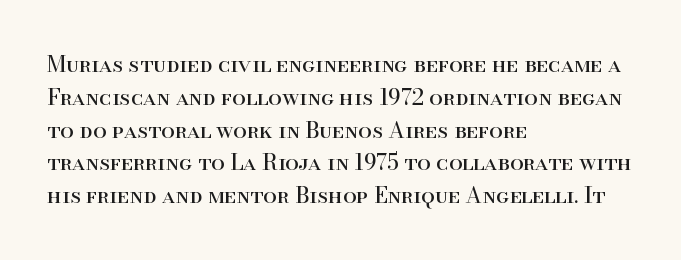
Descender tails drop into unmarked territory. Vertically, the passage feels balanced, rows spaced as you'd expect. The typesetter chose a ragged-right arrangement here. The typography opts for an upright posture over an oblique one. The rendering keeps characters at their native spacing. Stroke mass is kept to a normal reading level or below.
